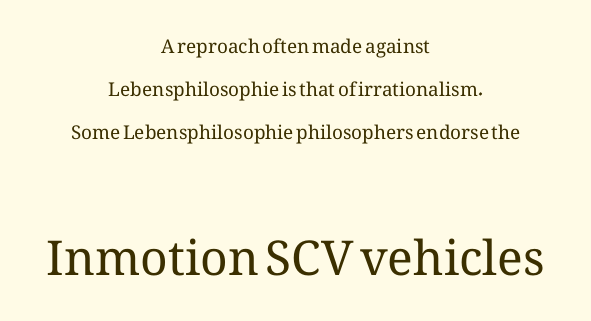
{"italic": "no", "bold": "no", "weight": "regular", "width": "normal", "stroke_contrast": "medium", "x_height": "medium", "monospaced": "no", "underline": "no", "align": "center", "line_spacing": "loose", "line_spacing_ratio": 2.26, "letter_spacing": "normal", "letter_spacing_em": 0.0, "larger_block": "second", "size_ratio": 2.53, "glyph_px": 48}
